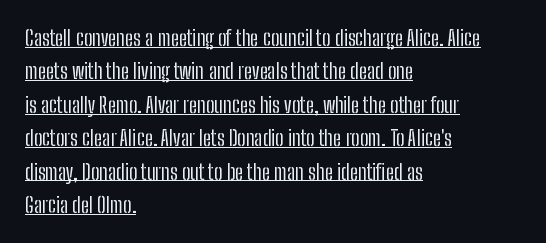
{"italic": "no", "bold": "no", "underline": "yes", "align": "left", "line_spacing": "normal", "line_spacing_ratio": 1.59, "letter_spacing": "normal", "letter_spacing_em": 0.0, "glyph_px": 21}
